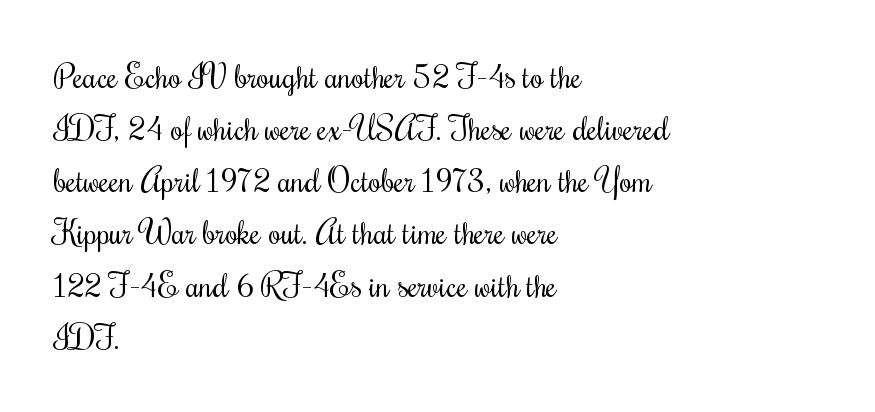
Default kerning and tracking; the words read as compact shapes. Students, observe: this is what conventionally led text looks like. Proportional: the letters do not fall into vertical columns. Line starts are locked; line ends wander.
